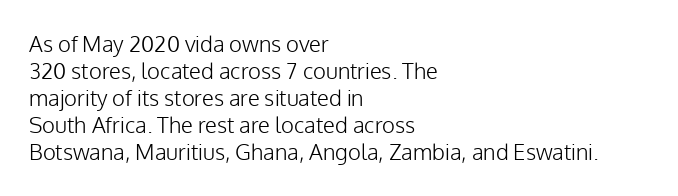
Q: Is the text bold? A: No.
Q: Is the text italic (slanted)? A: No, it is upright.
Q: Is the text underlined? A: No.
Q: How is the paragraph aligned? A: Left-aligned.
Q: Is the spacing between letters normal or unusually wide? A: Normal.
